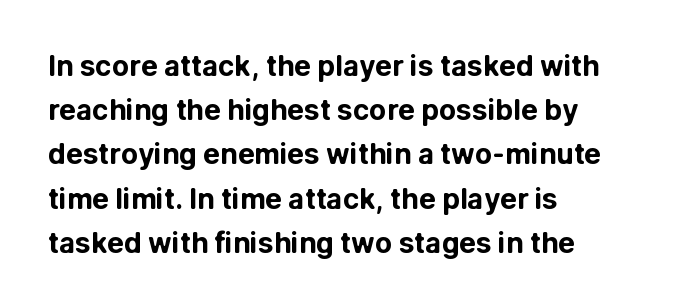
The font is running at its bold setting. Posture: upright roman. The vertical gap from one line to the next is medium. Observe the absence of serifs on each vertical stroke in this sample. These lines are rendered in a variable-pitch font.
